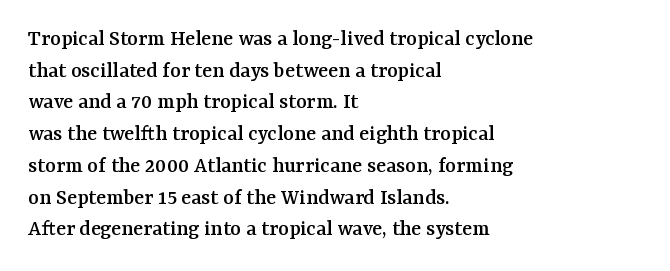
{"italic": "no", "underline": "no", "align": "left", "line_spacing": "normal", "line_spacing_ratio": 1.38, "letter_spacing": "normal", "letter_spacing_em": 0.0, "glyph_px": 23}
